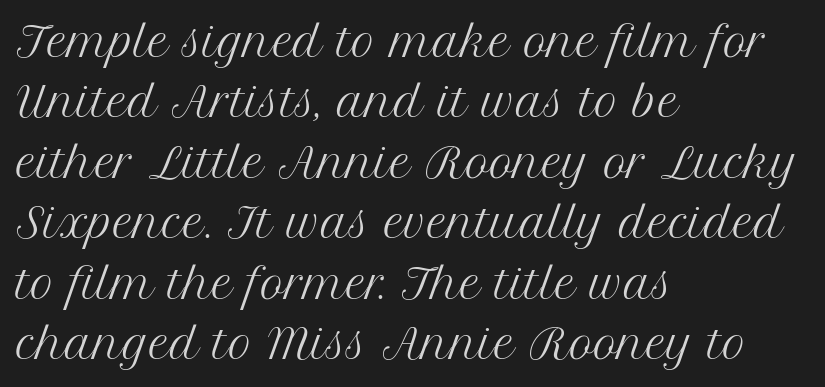
The image shows 40 px regular-weight type; set left-aligned, normal line spacing (1.51x), normal letter spacing, not underlined; medium stroke contrast and a medium x-height.
